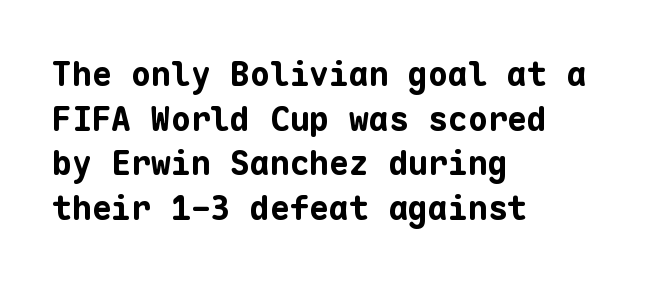
Posture: straight, roman, zero tilt. These lines are rendered in a fixed-pitch font. Between one letter and the next there's only the usual sliver of space. You'd pick this weight for a headline — it's a proper bold. Layout note: lines flush left.
